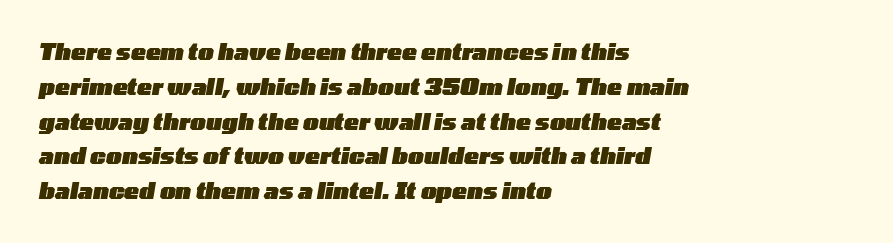
Q: Is the text bold? A: Yes.
Q: Is the text italic (slanted)? A: Yes, it leans right by about 10 degrees.
Q: Is the text underlined? A: No.
Q: How is the paragraph aligned? A: Left-aligned.
Q: Is the spacing between letters normal or unusually wide? A: Normal.
Q: Is the spacing between lines tight, normal or loose? A: Normal.
